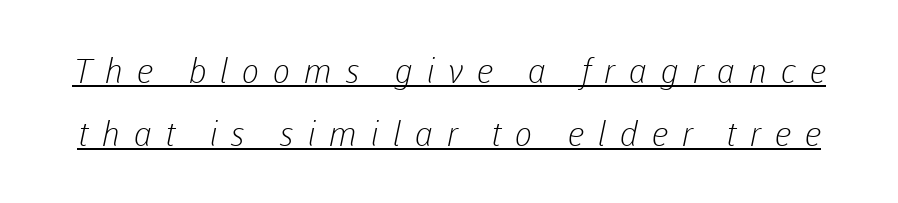
Each letter keeps its own natural width here, so spacing adapts to shape. The text was rendered using a sans face with plain stroke endings. Weight class: somewhere from thin through regular. Characters follow at a spacing far wider than the type designer built in. Decoration check: the copy is underlined.
